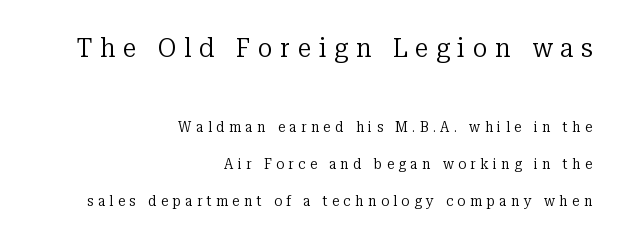
{"italic": "no", "bold": "no", "underline": "no", "align": "right", "line_spacing": "loose", "line_spacing_ratio": 2.44, "letter_spacing": "wide", "letter_spacing_em": 0.29, "larger_block": "first", "size_ratio": 1.8, "glyph_px": 27}
